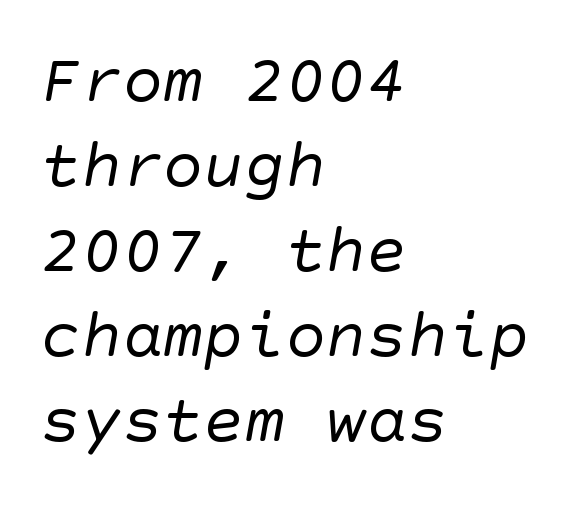
Q: Is the text bold? A: No.
Q: Is the typeface a serif or a sans-serif typeface? A: Sans-serif.
Q: Is the text underlined? A: No.
Q: How is the paragraph aligned? A: Left-aligned.
Q: Is the spacing between letters normal or unusually wide? A: Normal.
Q: Is the spacing between lines tight, normal or loose? A: Normal.
Q: Width (condensed, normal, or wide)? A: Normal.
Q: Stroke contrast? A: Low.
Q: x-height? A: Large.
